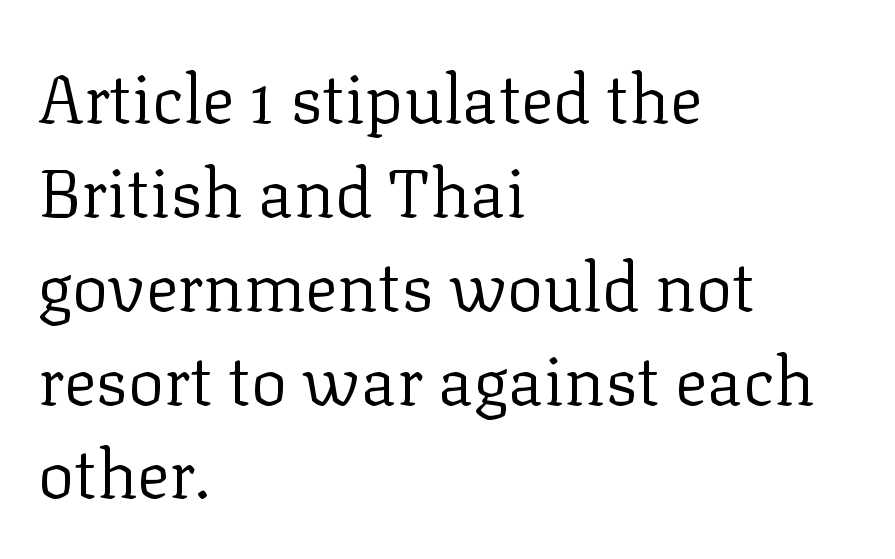
The image shows 68 px regular-weight serif type, upright; set left-aligned, normal line spacing (1.38x), normal letter spacing, not underlined; low stroke contrast and a medium x-height.
